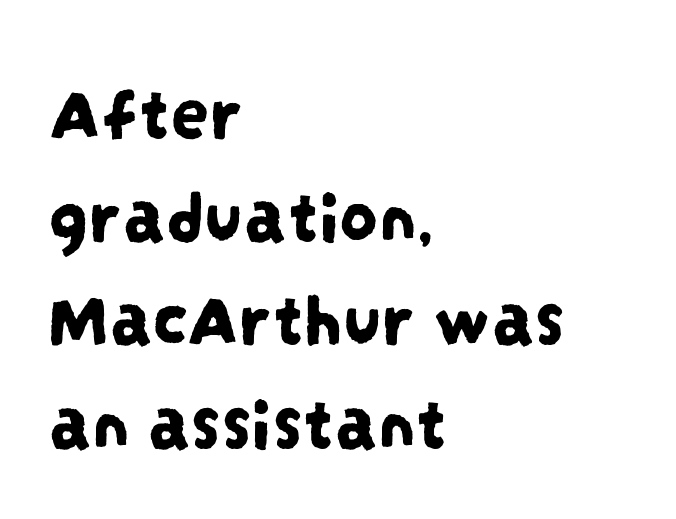
In terms of letterform style, serifs are entirely absent. Reading down the column, the eye jumps a familiar distance to each next line. The space directly below the letters is spotless. Varying glyph widths throughout — classic text-font behaviour. Left-aligned paragraph, ragged on the right. Between one letter and the next there's only the usual sliver of space.
